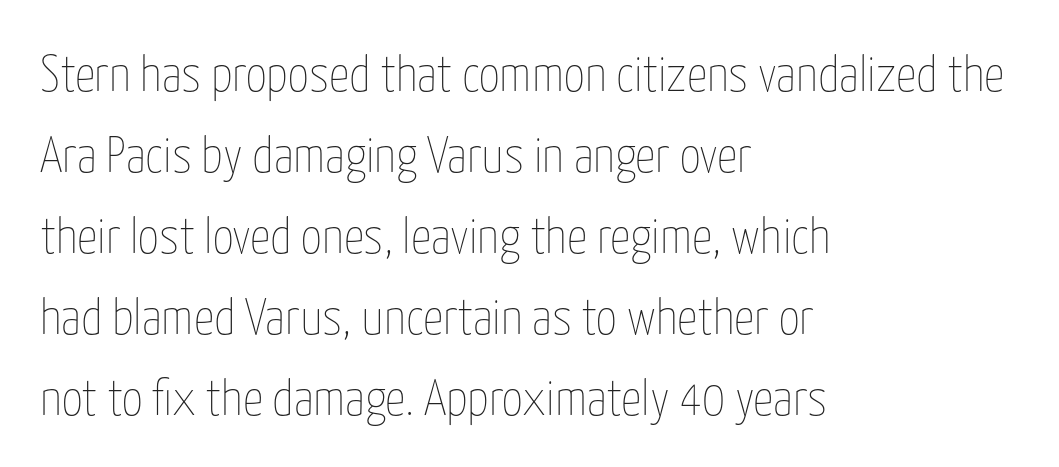
The image shows 51 px thin, condensed type, upright; set left-aligned, normal line spacing (1.59x), normal letter spacing, not underlined; low stroke contrast and a medium x-height.
